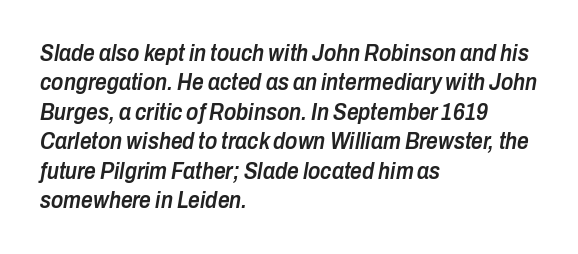
The leading is moderate, giving the passage an even texture. Descender tails drop into unmarked territory. The specimen reads as italic at a glance. Visually the block forms a straight wall on the left and a jagged coastline on the right. Is the type bold? Partly — it's a semibold, heavier than regular but not fully bold.
